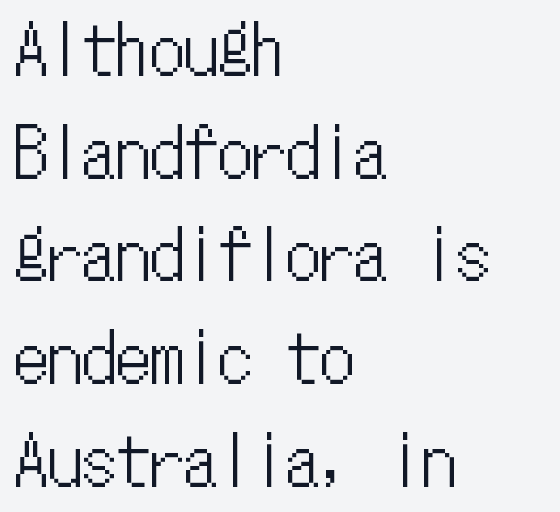
The image shows 68 px condensed type, upright, monospaced; set left-aligned, normal line spacing (1.51x), normal letter spacing, not underlined; low stroke contrast and a medium x-height.
